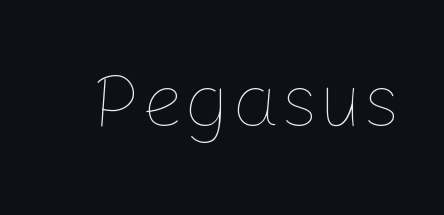
Ordinary non-slanted type is in use. Stroke mass is kept to a normal reading level or below. The face used here is proportionally spaced, like ordinary book or web type. The rendering keeps characters at their native spacing.
